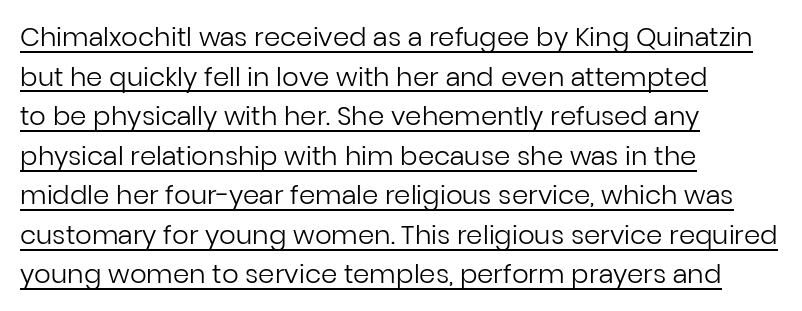
Q: Is the text bold? A: No.
Q: Is the text italic (slanted)? A: No, it is upright.
Q: Is the text underlined? A: Yes.
Q: How is the paragraph aligned? A: Left-aligned.
Q: Is the spacing between letters normal or unusually wide? A: Normal.
Q: Is the spacing between lines tight, normal or loose? A: Normal.
